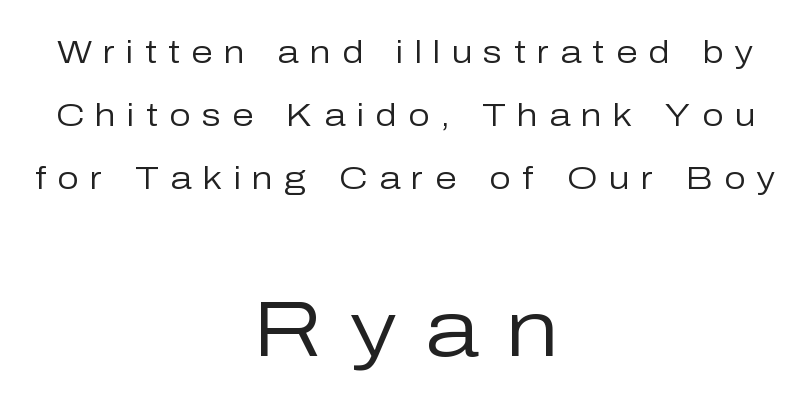
{"serif": "no", "italic": "no", "bold": "no", "weight": "regular", "width": "normal", "stroke_contrast": "low", "x_height": "medium", "monospaced": "no", "underline": "no", "align": "center", "line_spacing": "loose", "line_spacing_ratio": 2.04, "letter_spacing": "wide", "letter_spacing_em": 0.36, "larger_block": "second", "size_ratio": 2.52, "glyph_px": 78}
